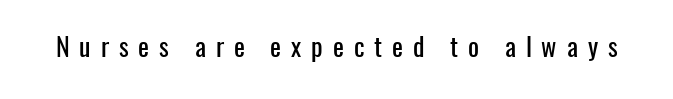
Q: Is the text italic (slanted)? A: No, it is upright.
Q: Is the text underlined? A: No.
Q: Is the spacing between letters normal or unusually wide? A: Unusually wide.
